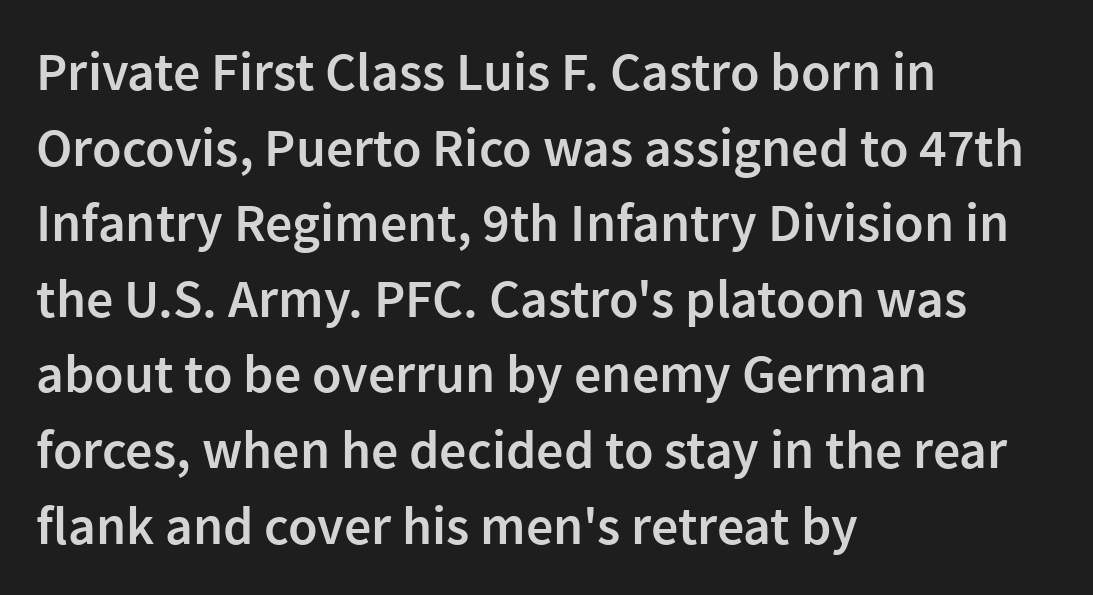
Q: Is the text bold? A: Semi-bold.
Q: Is the text italic (slanted)? A: No, it is upright.
Q: Is the typeface a serif or a sans-serif typeface? A: Sans-serif.
Q: Is the text underlined? A: No.
Q: How is the paragraph aligned? A: Left-aligned.
Q: Is the spacing between letters normal or unusually wide? A: Normal.
Q: Is the spacing between lines tight, normal or loose? A: Normal.
Q: Width (condensed, normal, or wide)? A: Normal.
Q: Stroke contrast? A: Low.
Q: x-height? A: Medium.
Q: Monospaced? A: No.
